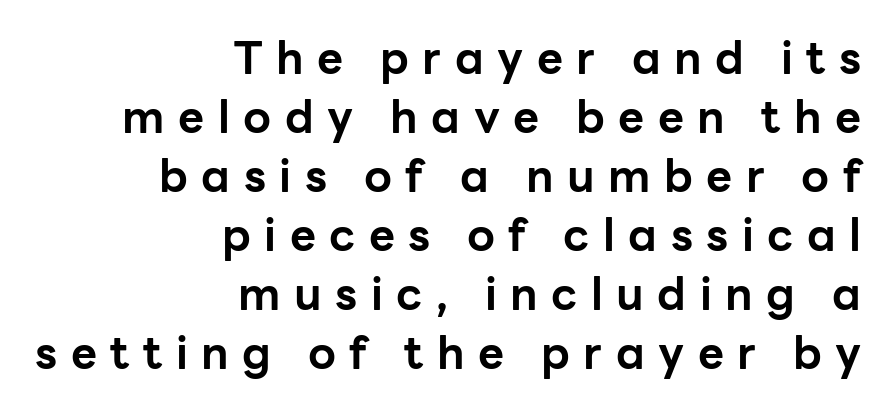
Q: Is the text bold? A: Yes.
Q: Is the text italic (slanted)? A: No, it is upright.
Q: Is the typeface a serif or a sans-serif typeface? A: Sans-serif.
Q: Is the text underlined? A: No.
Q: How is the paragraph aligned? A: Right-aligned.
Q: Is the spacing between letters normal or unusually wide? A: Unusually wide.
Q: Is the spacing between lines tight, normal or loose? A: Normal.
Q: Width (condensed, normal, or wide)? A: Normal.
Q: Stroke contrast? A: Low.
Q: x-height? A: Medium.
Q: Monospaced? A: No.
